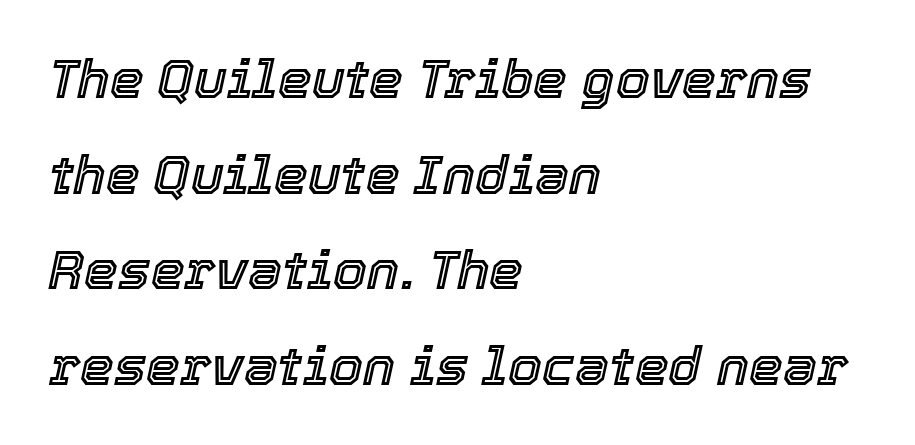
Q: Is the text italic (slanted)? A: Yes, it leans right by about 12 degrees.
Q: Is the text underlined? A: No.
Q: How is the paragraph aligned? A: Left-aligned.
Q: Is the spacing between letters normal or unusually wide? A: Normal.
Q: Width (condensed, normal, or wide)? A: Normal.
Q: x-height? A: Medium.
Q: Monospaced? A: No.
